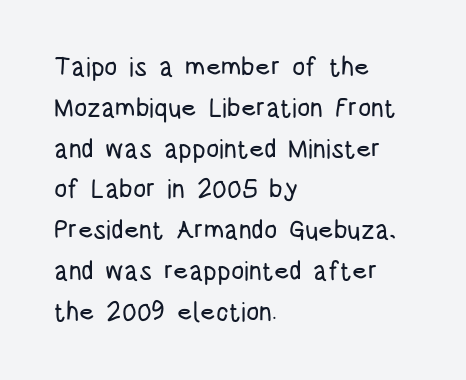
The image shows 26 px text type, upright; set left-aligned, normal line spacing (1.57x), normal letter spacing, not underlined.
